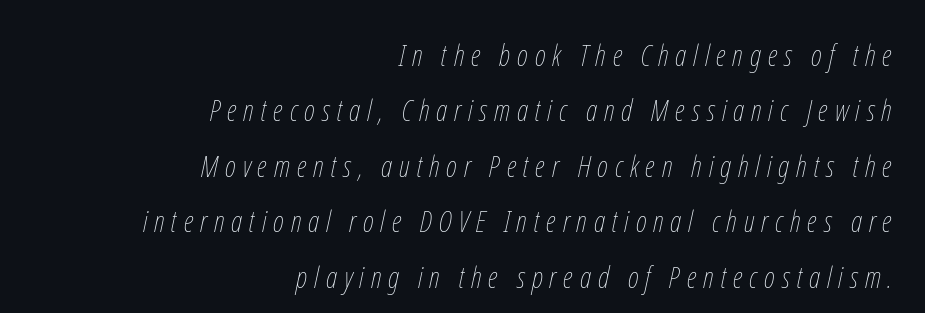
Q: Is the text bold? A: No.
Q: Is the text italic (slanted)? A: Yes, it leans right by about 12 degrees.
Q: Is the text underlined? A: No.
Q: How is the paragraph aligned? A: Right-aligned.
Q: Is the spacing between letters normal or unusually wide? A: Unusually wide.
Q: Width (condensed, normal, or wide)? A: Condensed.
Q: Stroke contrast? A: Low.
Q: x-height? A: Medium.
Q: Monospaced? A: No.
